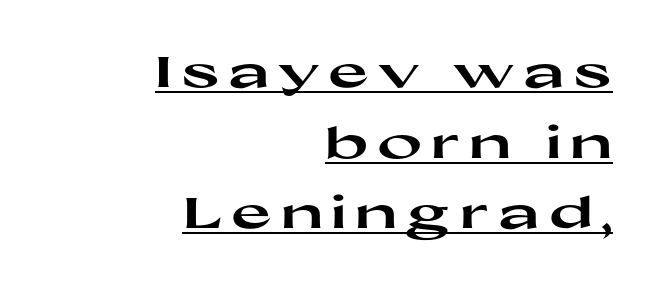
Q: Is the text bold? A: Yes.
Q: Is the text italic (slanted)? A: No, it is upright.
Q: Is the typeface a serif or a sans-serif typeface? A: Sans-serif.
Q: Is the text underlined? A: Yes.
Q: How is the paragraph aligned? A: Right-aligned.
Q: Is the spacing between letters normal or unusually wide? A: Unusually wide.
Q: Is the spacing between lines tight, normal or loose? A: Normal.
Q: Width (condensed, normal, or wide)? A: Wide.
Q: Stroke contrast? A: High.
Q: x-height? A: Medium.
Q: Monospaced? A: No.
